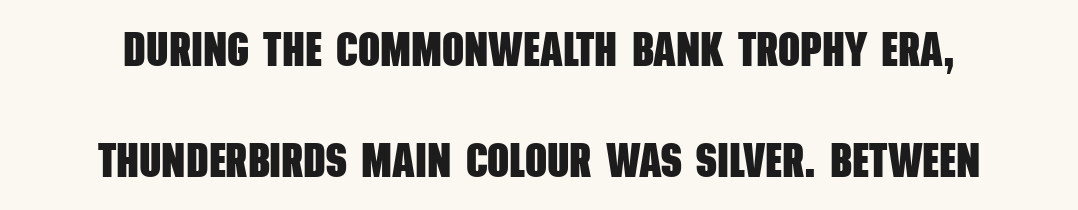
{"serif": "no", "bold": "yes", "weight": "heavy", "width": "condensed", "stroke_contrast": "low", "x_height": "large", "monospaced": "no", "underline": "no", "line_spacing": "loose", "line_spacing_ratio": 2.32, "letter_spacing": "normal", "letter_spacing_em": 0.0, "glyph_px": 48}
